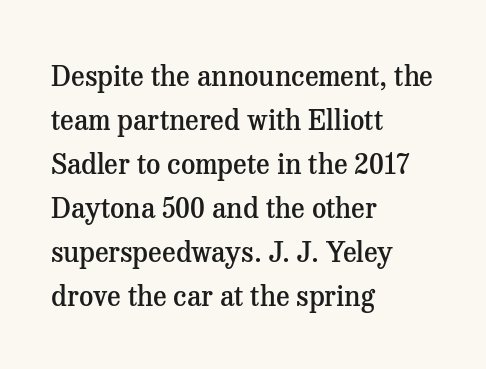
{"serif": "yes", "italic": "no", "bold": "semi", "weight": "semibold", "width": "normal", "stroke_contrast": "medium", "x_height": "medium", "monospaced": "no", "underline": "no", "align": "left", "line_spacing": "normal", "line_spacing_ratio": 1.57, "letter_spacing": "normal", "letter_spacing_em": 0.0, "glyph_px": 28}
